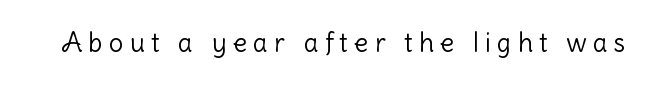
Q: Is the text bold? A: No.
Q: Is the text italic (slanted)? A: No, it is upright.
Q: Is the text underlined? A: No.
Q: Is the spacing between letters normal or unusually wide? A: Unusually wide.
